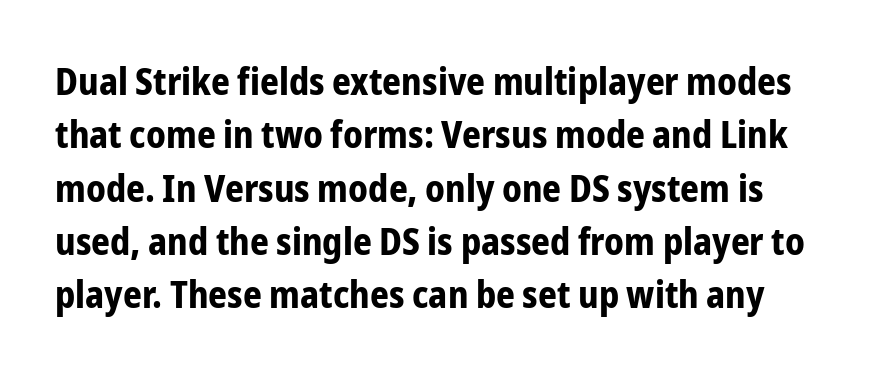
Q: Is the text bold? A: Yes.
Q: Is the text italic (slanted)? A: No, it is upright.
Q: Is the typeface a serif or a sans-serif typeface? A: Sans-serif.
Q: Is the text underlined? A: No.
Q: Is the spacing between letters normal or unusually wide? A: Normal.
Q: Is the spacing between lines tight, normal or loose? A: Normal.
Q: Width (condensed, normal, or wide)? A: Condensed.
Q: Stroke contrast? A: Low.
Q: x-height? A: Medium.
Q: Monospaced? A: No.
